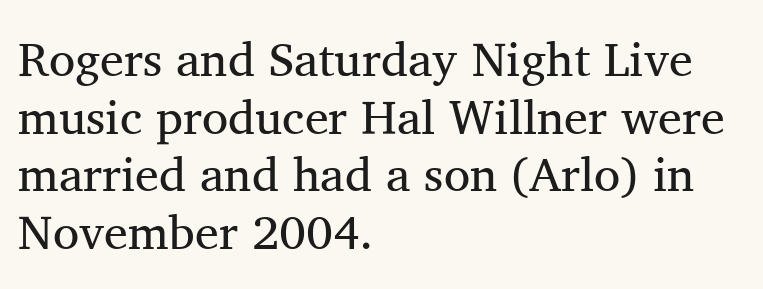
The image shows 48 px regular-weight serif type, upright; set left-aligned, line spacing 1.2x, normal letter spacing, not underlined; medium stroke contrast and a medium x-height.
